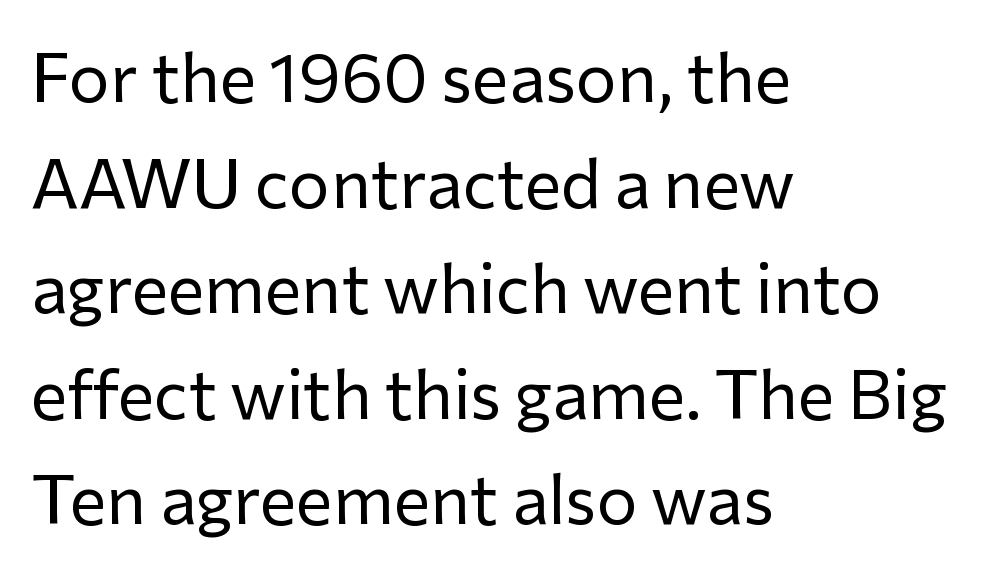
The image shows 69 px regular-weight sans-serif type, upright; set left-aligned, normal line spacing (1.53x), normal letter spacing, not underlined; low stroke contrast and a medium x-height.
